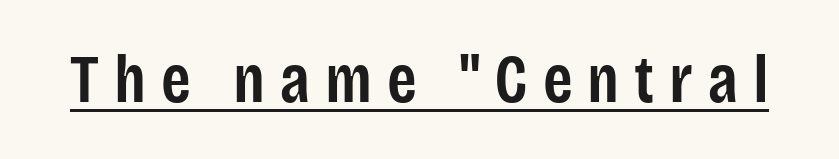
Q: Is the text bold? A: Semi-bold.
Q: Is the text italic (slanted)? A: No, it is upright.
Q: Is the typeface a serif or a sans-serif typeface? A: Sans-serif.
Q: Is the text underlined? A: Yes.
Q: Is the spacing between letters normal or unusually wide? A: Unusually wide.
Q: Width (condensed, normal, or wide)? A: Condensed.
Q: Stroke contrast? A: Low.
Q: x-height? A: Large.
Q: Monospaced? A: No.
